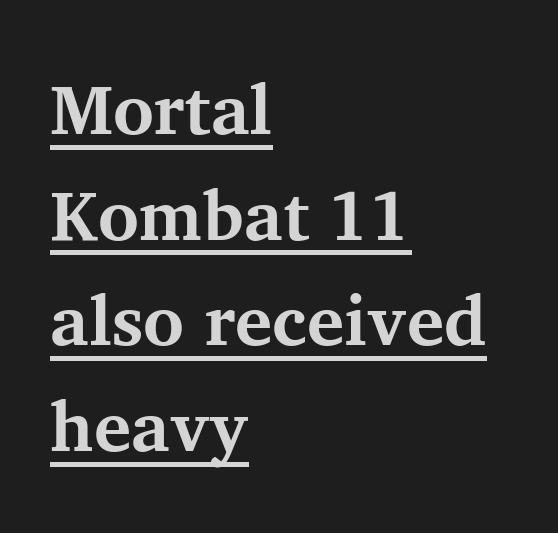
{"serif": "yes", "italic": "no", "bold": "yes", "weight": "bold", "width": "normal", "stroke_contrast": "medium", "x_height": "medium", "monospaced": "no", "underline": "yes", "align": "left", "line_spacing": "normal", "line_spacing_ratio": 1.51, "letter_spacing": "normal", "letter_spacing_em": 0.0, "glyph_px": 70}
